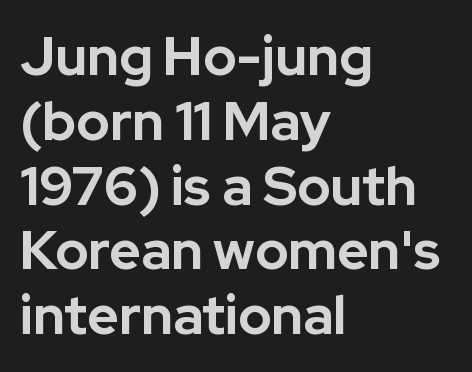
Q: Is the text bold? A: Yes.
Q: Is the text italic (slanted)? A: No, it is upright.
Q: Is the typeface a serif or a sans-serif typeface? A: Sans-serif.
Q: Is the text underlined? A: No.
Q: How is the paragraph aligned? A: Left-aligned.
Q: Is the spacing between letters normal or unusually wide? A: Normal.
Q: Width (condensed, normal, or wide)? A: Normal.
Q: Stroke contrast? A: Low.
Q: x-height? A: Medium.
Q: Monospaced? A: No.
